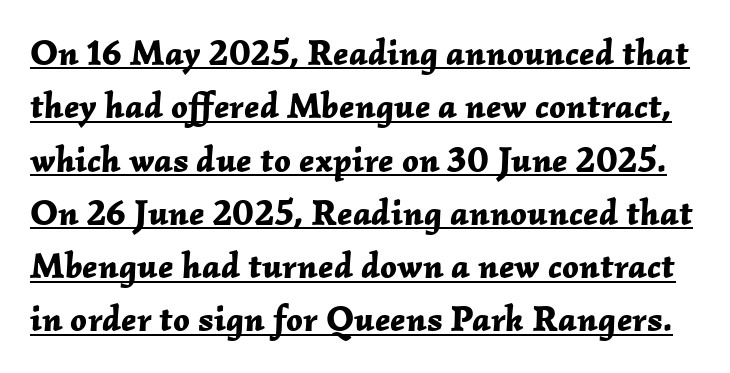
The image shows 36 px bold type, italic (leaning right); set normal line spacing (1.48x), normal letter spacing, underlined; low stroke contrast and a medium x-height.
